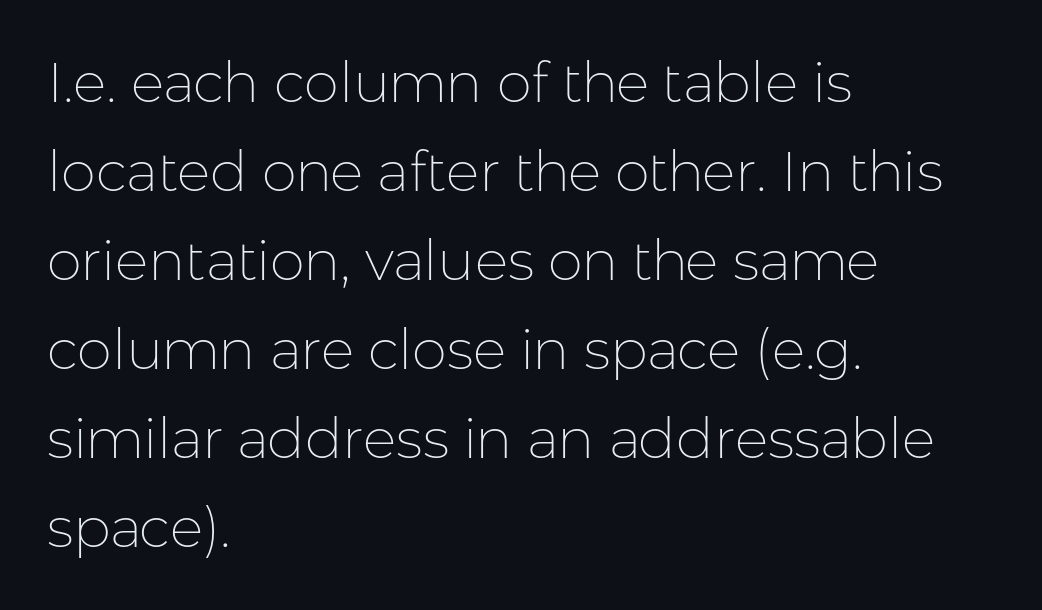
Q: Is the text bold? A: No.
Q: Is the text italic (slanted)? A: No, it is upright.
Q: Is the typeface a serif or a sans-serif typeface? A: Sans-serif.
Q: Is the text underlined? A: No.
Q: How is the paragraph aligned? A: Left-aligned.
Q: Is the spacing between letters normal or unusually wide? A: Normal.
Q: Is the spacing between lines tight, normal or loose? A: Normal.
Q: Width (condensed, normal, or wide)? A: Normal.
Q: Stroke contrast? A: Low.
Q: x-height? A: Medium.
Q: Monospaced? A: No.
